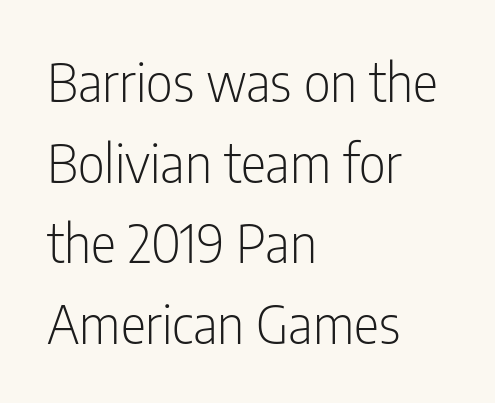
Q: Is the text bold? A: No.
Q: Is the text italic (slanted)? A: No, it is upright.
Q: Is the typeface a serif or a sans-serif typeface? A: Sans-serif.
Q: Is the text underlined? A: No.
Q: How is the paragraph aligned? A: Left-aligned.
Q: Is the spacing between letters normal or unusually wide? A: Normal.
Q: Is the spacing between lines tight, normal or loose? A: Normal.
Q: Width (condensed, normal, or wide)? A: Condensed.
Q: Stroke contrast? A: Low.
Q: x-height? A: Medium.
Q: Monospaced? A: No.
